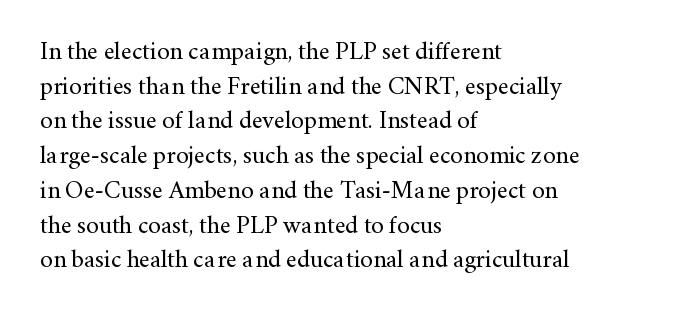
The image shows 25 px text type, upright; set left-aligned, normal line spacing (1.39x), normal letter spacing, not underlined.
